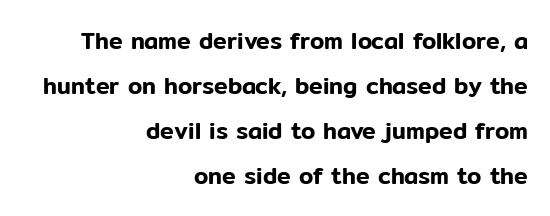
Q: Is the text italic (slanted)? A: No, it is upright.
Q: Is the text underlined? A: No.
Q: How is the paragraph aligned? A: Right-aligned.
Q: Is the spacing between letters normal or unusually wide? A: Normal.
Q: Is the spacing between lines tight, normal or loose? A: Loose.
